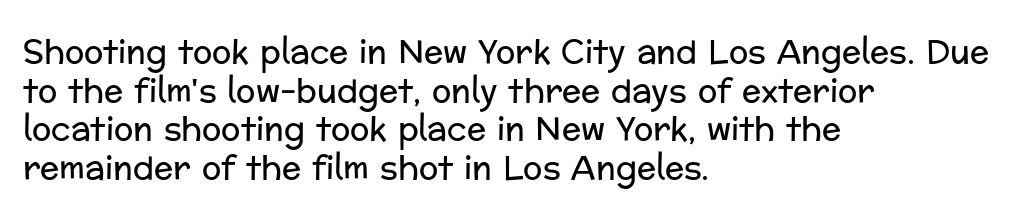
These lines are rendered in a variable-pitch font. The weight tops out at a normal text grade. Spacing between characters is what you'd get straight out of the box. The baseline area is clear.
